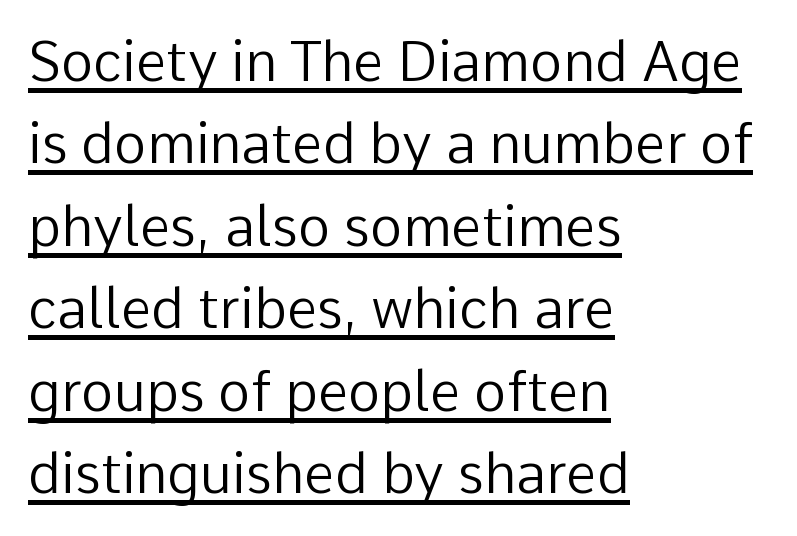
{"serif": "no", "italic": "no", "bold": "no", "weight": "regular", "width": "normal", "stroke_contrast": "low", "x_height": "medium", "monospaced": "no", "underline": "yes", "align": "left", "line_spacing": "normal", "line_spacing_ratio": 1.5, "letter_spacing": "normal", "letter_spacing_em": 0.0, "glyph_px": 55}
